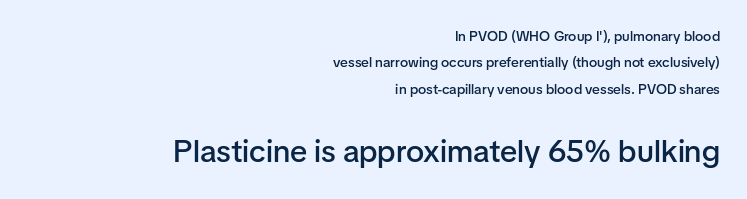
The sample has been set in demibold, a notch under bold. The lines in this sample share a right terminus and differ only in where they begin. The passage shown is not underscored anywhere. Is the letter spacing exaggerated? No — it looks like the ordinary default. You could not count columns in this text — the font is proportionally spaced. Nothing sits at the stroke ends, so this counts as sans-serif.
